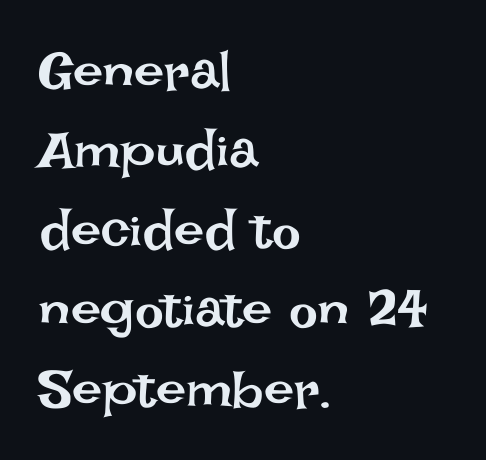
Q: Is the text bold? A: No.
Q: Is the text italic (slanted)? A: No, it is upright.
Q: Is the text underlined? A: No.
Q: How is the paragraph aligned? A: Left-aligned.
Q: Is the spacing between letters normal or unusually wide? A: Normal.
Q: Is the spacing between lines tight, normal or loose? A: Normal.
Q: Width (condensed, normal, or wide)? A: Normal.
Q: Stroke contrast? A: Low.
Q: x-height? A: Large.
Q: Monospaced? A: No.
